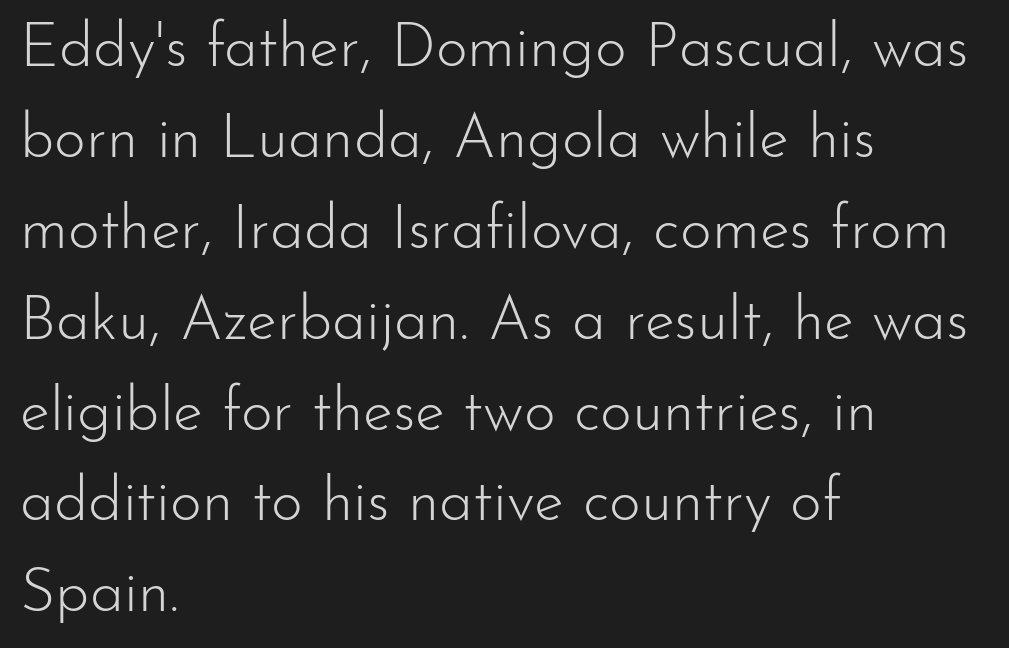
The type sits square on the baseline with zero lean. Glyph-to-glyph distance matches everyday printed text. The passage shown is not underscored anywhere. Left-aligned paragraph, ragged on the right.
